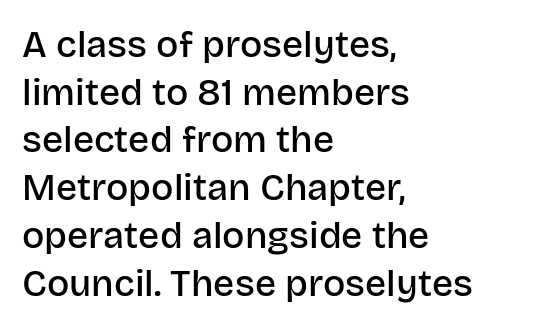
The horizontal fit of the characters is conventional and even. Font category for this specimen: sans-serif. Each letter keeps its own natural width here, so spacing adapts to shape. Slightly chunky letters — semibold, I'd say, not full bold.
